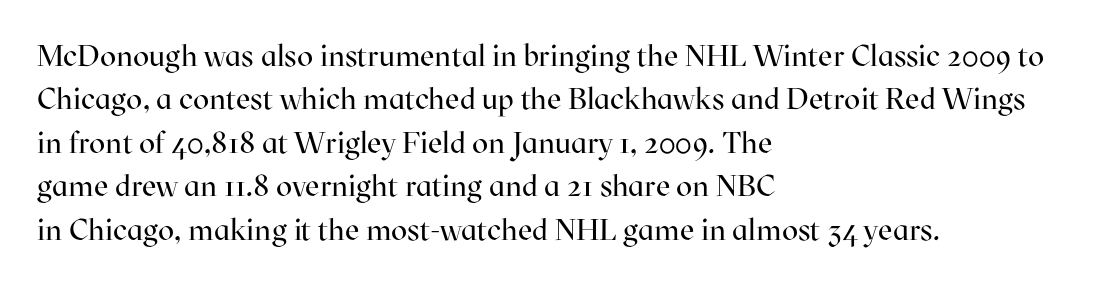
{"serif": "yes", "italic": "no", "bold": "no", "weight": "regular", "width": "normal", "stroke_contrast": "high", "x_height": "medium", "monospaced": "no", "underline": "no", "align": "left", "line_spacing": "normal", "line_spacing_ratio": 1.45, "letter_spacing": "normal", "letter_spacing_em": 0.0, "glyph_px": 30}
